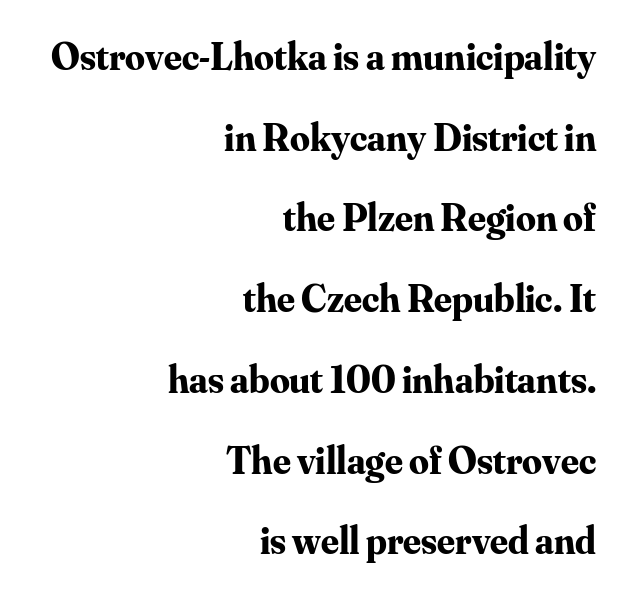
What's the leading like? Stretched, with rows far apart. Typographic density is high because the face is bold. Anything drawn beneath the words? Only blank space. Does the copy run flush right? Yes — the right margin is perfectly even. You could not count columns in this text — the font is proportionally spaced. Unlike a clean sans, this face finishes its strokes with serifs.
